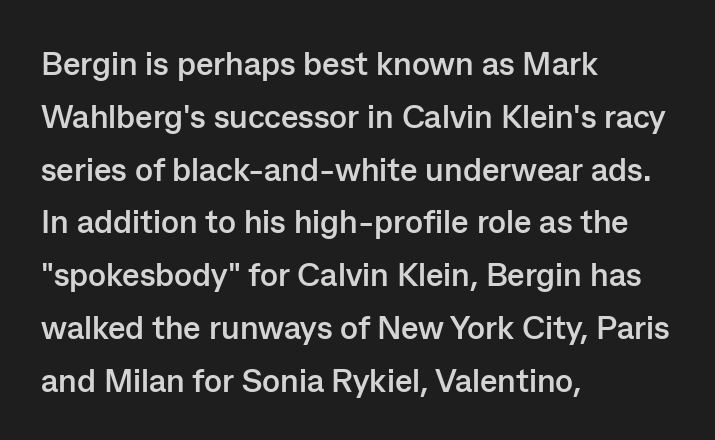
{"serif": "no", "italic": "no", "bold": "yes", "weight": "semibold", "width": "normal", "stroke_contrast": "low", "x_height": "medium", "monospaced": "no", "underline": "no", "align": "left", "line_spacing": "normal", "line_spacing_ratio": 1.6, "letter_spacing": "normal", "letter_spacing_em": 0.0, "glyph_px": 33}
